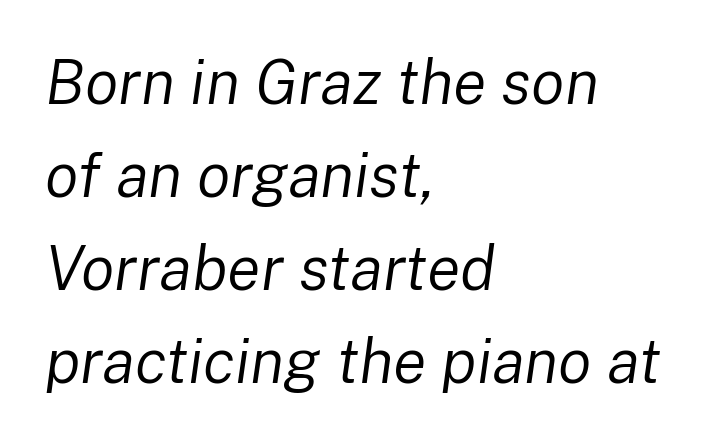
{"italic": "yes", "lean": "right", "slant_degrees": 8, "bold": "no", "weight": "regular", "width": "normal", "stroke_contrast": "low", "x_height": "medium", "monospaced": "no", "underline": "no", "align": "left", "line_spacing": "normal", "line_spacing_ratio": 1.5, "letter_spacing": "normal", "letter_spacing_em": 0.0, "glyph_px": 62}
